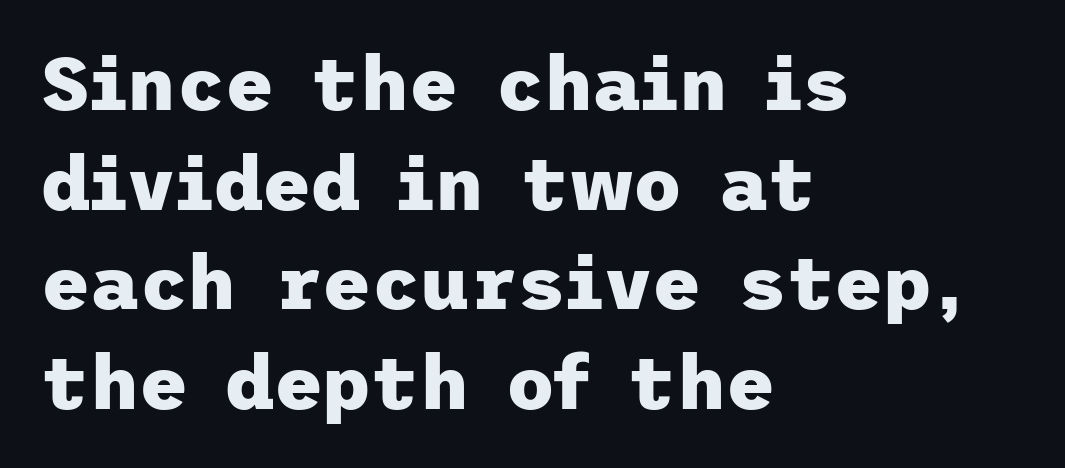
A classic flush-left, rag-right setting is used for this passage. Posture: vertical. Unlike a traditional serif, this face leaves its strokes unadorned. The vertical gap from one line to the next is medium. Pretty heavy lettering here — definitely bold. The space directly below the letters is spotless.
